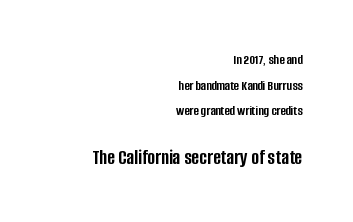
Q: Is the text bold? A: Yes.
Q: Is the text italic (slanted)? A: No, it is upright.
Q: Is the text underlined? A: No.
Q: How is the paragraph aligned? A: Right-aligned.
Q: Is the spacing between letters normal or unusually wide? A: Normal.
Q: Which block of text is set in a larger size, the first (top) or the second (bottom)? A: The second (bottom) one.
